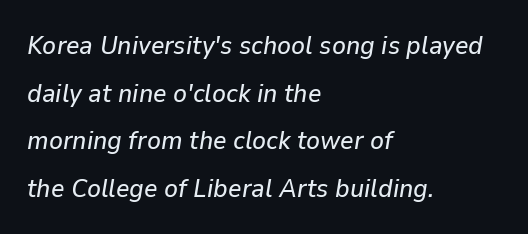
The image shows 26 px text type, italic (leaning right); set left-aligned, line spacing 1.83x, normal letter spacing, not underlined.
